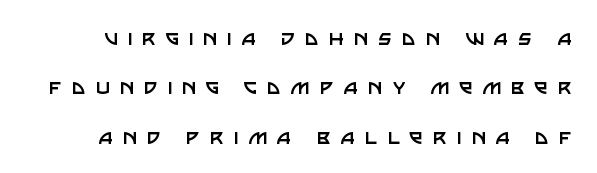
{"italic": "no", "bold": "no", "underline": "no", "line_spacing": "loose", "line_spacing_ratio": 2.06, "letter_spacing": "wide", "letter_spacing_em": 0.41, "glyph_px": 24}
